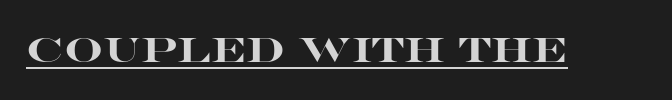
Q: Is the text bold? A: Yes.
Q: Is the text italic (slanted)? A: No, it is upright.
Q: Is the typeface a serif or a sans-serif typeface? A: Serif.
Q: Is the text underlined? A: Yes.
Q: Is the spacing between letters normal or unusually wide? A: Normal.
Q: Width (condensed, normal, or wide)? A: Wide.
Q: Stroke contrast? A: High.
Q: x-height? A: Large.
Q: Monospaced? A: No.
